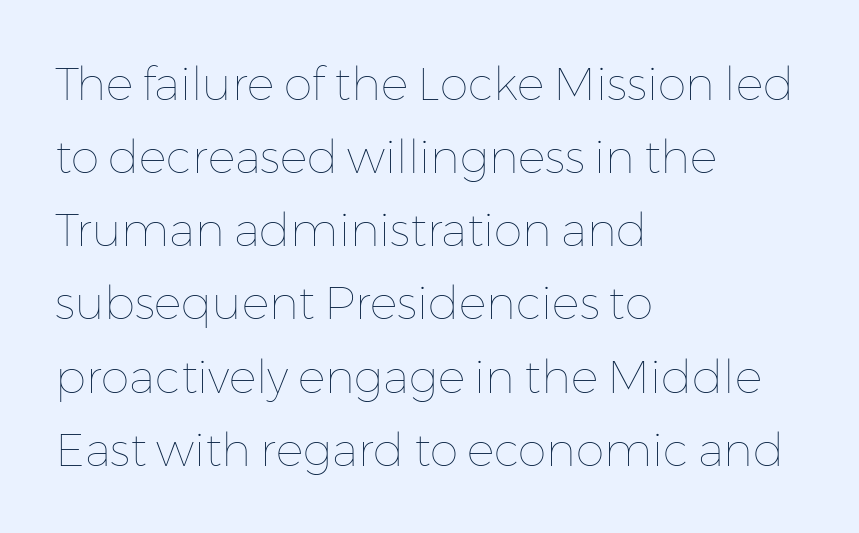
Check the space under the baseline: it is left empty. The axis of the letterforms is exactly vertical. The type is set solid horizontally, with unmodified tracking. If you drew a ruler down the left edge, every line would touch it. Think of a printed novel: that variable character pitch is what you see here. Leading: standard.
